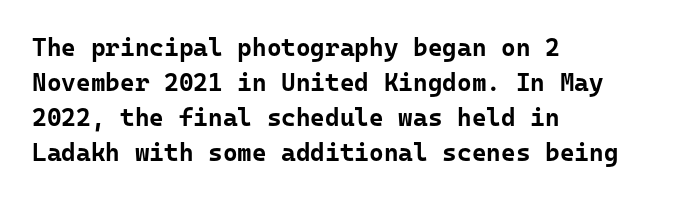
{"italic": "no", "bold": "yes", "underline": "no", "align": "left", "line_spacing": "normal", "line_spacing_ratio": 1.4, "letter_spacing": "normal", "letter_spacing_em": 0.0, "glyph_px": 25}
